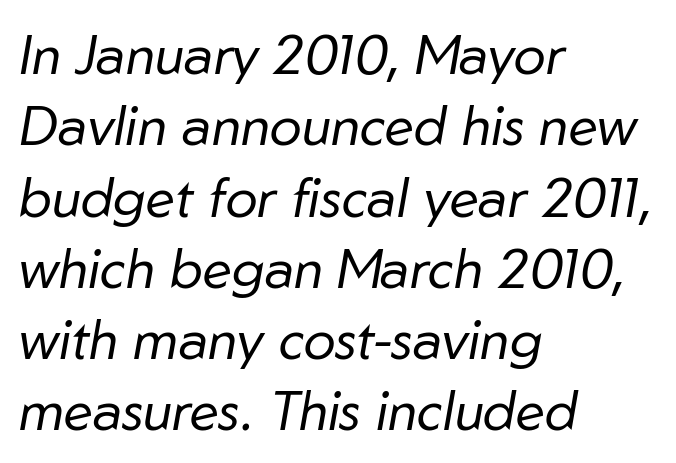
The leading is moderate, giving the passage an even texture. Clear beneath every line of the passage. This sample has the flowing, uneven cadence of proportional lettering. The paragraph has a hard left edge and a soft right edge.
